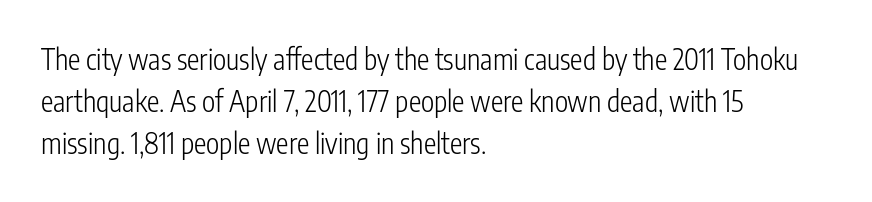
Q: Is the text bold? A: No.
Q: Is the text italic (slanted)? A: No, it is upright.
Q: Is the typeface a serif or a sans-serif typeface? A: Sans-serif.
Q: Is the text underlined? A: No.
Q: How is the paragraph aligned? A: Left-aligned.
Q: Is the spacing between letters normal or unusually wide? A: Normal.
Q: Is the spacing between lines tight, normal or loose? A: Normal.
Q: Width (condensed, normal, or wide)? A: Condensed.
Q: Stroke contrast? A: Low.
Q: x-height? A: Medium.
Q: Monospaced? A: No.
